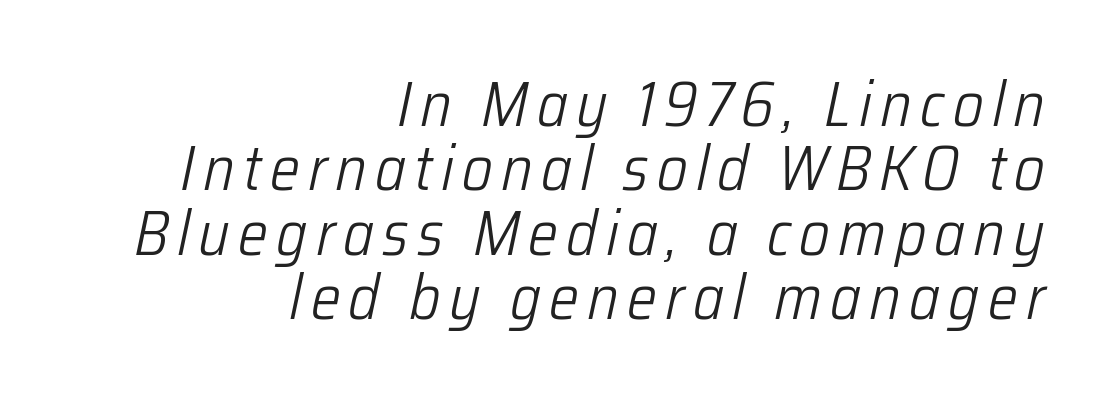
Q: Is the text bold? A: No.
Q: Is the text italic (slanted)? A: Yes, it leans right by about 12 degrees.
Q: Is the text underlined? A: No.
Q: How is the paragraph aligned? A: Right-aligned.
Q: Is the spacing between lines tight, normal or loose? A: Tight.
Q: Width (condensed, normal, or wide)? A: Condensed.
Q: Stroke contrast? A: Low.
Q: x-height? A: Medium.
Q: Monospaced? A: No.
